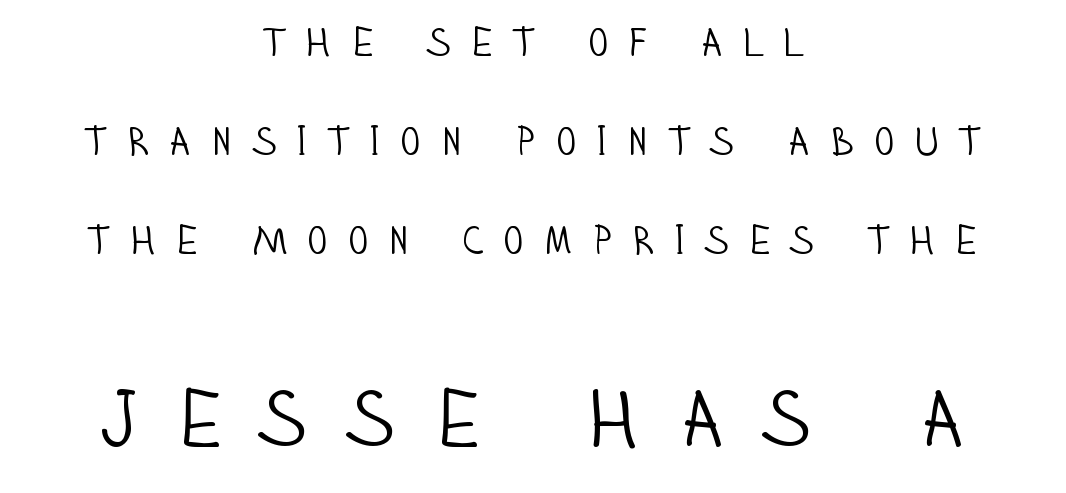
{"serif": "no", "italic": "no", "bold": "no", "weight": "light", "width": "condensed", "stroke_contrast": "low", "x_height": "large", "monospaced": "no", "underline": "no", "align": "center", "line_spacing": "loose", "line_spacing_ratio": 2.47, "letter_spacing": "wide", "letter_spacing_em": 0.44, "larger_block": "second", "size_ratio": 2.0, "glyph_px": 80}
